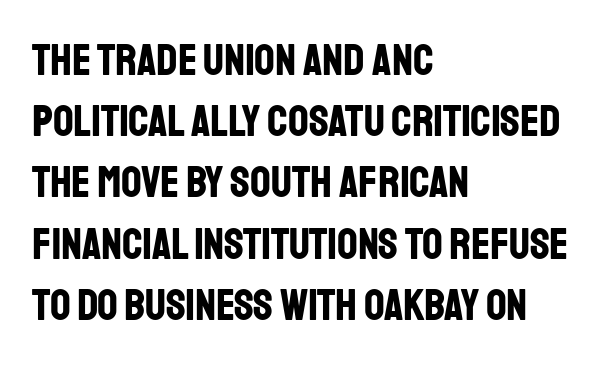
Q: Is the text bold? A: Yes.
Q: Is the text italic (slanted)? A: No, it is upright.
Q: Is the typeface a serif or a sans-serif typeface? A: Sans-serif.
Q: Is the text underlined? A: No.
Q: How is the paragraph aligned? A: Left-aligned.
Q: Is the spacing between letters normal or unusually wide? A: Normal.
Q: Is the spacing between lines tight, normal or loose? A: Normal.
Q: Width (condensed, normal, or wide)? A: Condensed.
Q: Stroke contrast? A: Low.
Q: x-height? A: Large.
Q: Monospaced? A: No.
